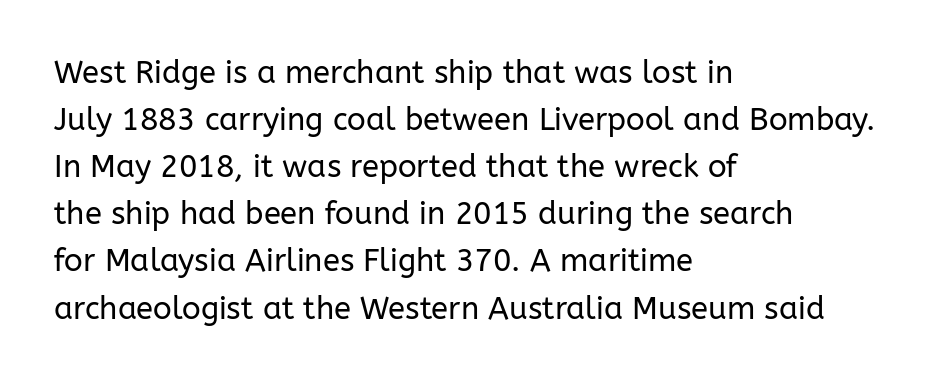
Q: Is the text bold? A: No.
Q: Is the text italic (slanted)? A: No, it is upright.
Q: Is the typeface a serif or a sans-serif typeface? A: Sans-serif.
Q: Is the text underlined? A: No.
Q: How is the paragraph aligned? A: Left-aligned.
Q: Is the spacing between letters normal or unusually wide? A: Normal.
Q: Is the spacing between lines tight, normal or loose? A: Normal.
Q: Width (condensed, normal, or wide)? A: Normal.
Q: Stroke contrast? A: Low.
Q: x-height? A: Medium.
Q: Monospaced? A: No.
